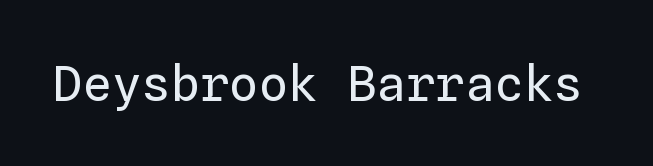
The image shows 49 px regular-weight type, upright, monospaced; set normal letter spacing, not underlined; low stroke contrast and a medium x-height.
